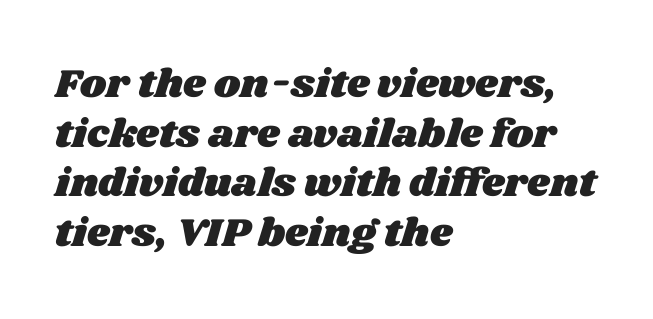
A typesetter would call this proportional, since set widths differ per character. Between one letter and the next there's only the usual sliver of space. All the whitespace from short lines collects on the right. Unmarked baselines from the first word to the last.
